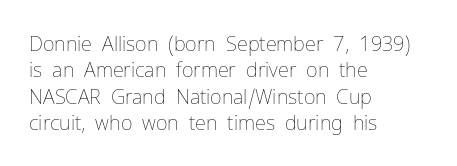
Characters remain perfectly vertical along every line. Rows of type keep a routine distance in the vertical direction. The face looks like a standard text weight, possibly lighter. Letter spacing: default. Each row of text sits above clean, open space.
